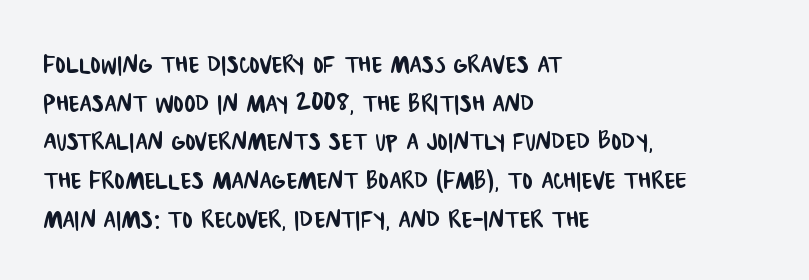
{"serif": "no", "width": "condensed", "stroke_contrast": "low", "x_height": "large", "monospaced": "no", "underline": "no", "align": "left", "line_spacing_ratio": 1.21, "letter_spacing": "normal", "letter_spacing_em": 0.0, "glyph_px": 32}
